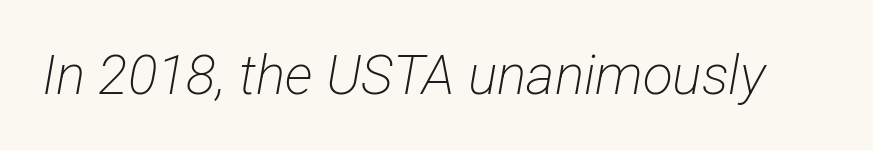
The image shows 55 px light, condensed sans-serif type; set normal letter spacing, not underlined; low stroke contrast and a medium x-height.
